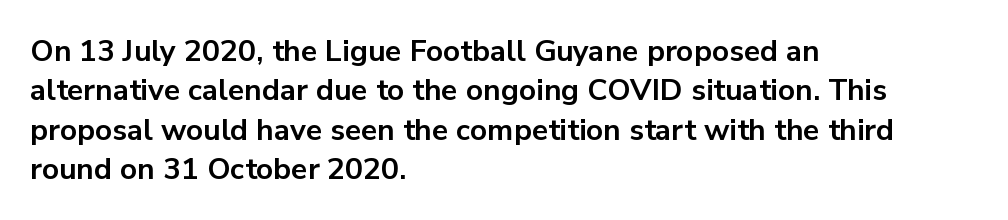
You can tell it's not italic because the verticals are truly vertical. Is this a fixed-width face? No — the glyphs have proportional, varying widths. The space between consecutive lines is moderate. Decoration check: the copy has no underline.
